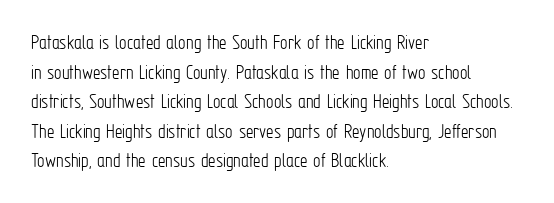
The image shows 21 px text type, upright; set left-aligned, normal line spacing (1.41x), normal letter spacing, not underlined.
